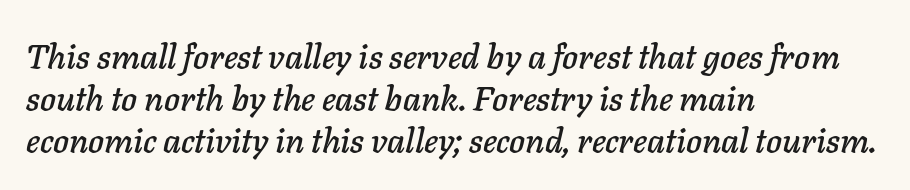
Q: Is the text italic (slanted)? A: Yes, it leans right by about 11 degrees.
Q: Is the text underlined? A: No.
Q: How is the paragraph aligned? A: Left-aligned.
Q: Is the spacing between letters normal or unusually wide? A: Normal.
Q: Width (condensed, normal, or wide)? A: Normal.
Q: Stroke contrast? A: Low.
Q: x-height? A: Medium.
Q: Monospaced? A: No.
